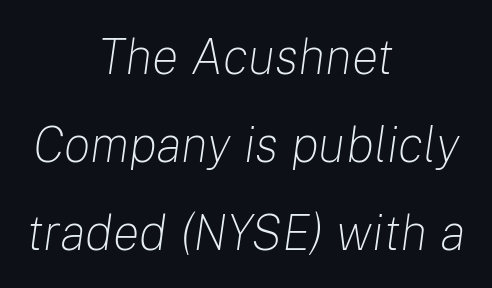
The image shows 50 px light type, italic (leaning right); set centered, line spacing 1.76x, normal letter spacing, not underlined; low stroke contrast and a medium x-height.
